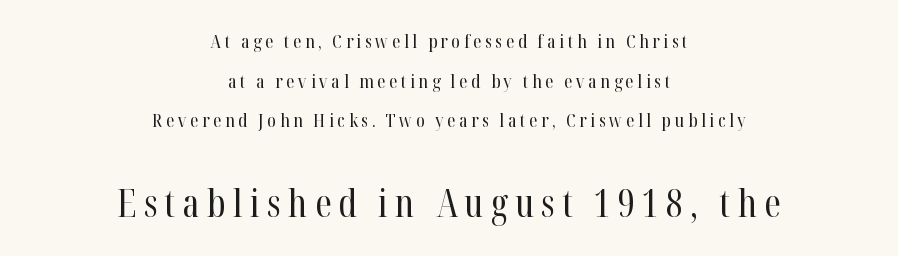
Q: Is the text bold? A: No.
Q: Is the text italic (slanted)? A: No, it is upright.
Q: Is the typeface a serif or a sans-serif typeface? A: Serif.
Q: Is the text underlined? A: No.
Q: How is the paragraph aligned? A: Centered.
Q: Is the spacing between lines tight, normal or loose? A: Loose.
Q: Which block of text is set in a larger size, the first (top) or the second (bottom)? A: The second (bottom) one.
Q: Width (condensed, normal, or wide)? A: Condensed.
Q: Stroke contrast? A: High.
Q: x-height? A: Medium.
Q: Monospaced? A: No.
